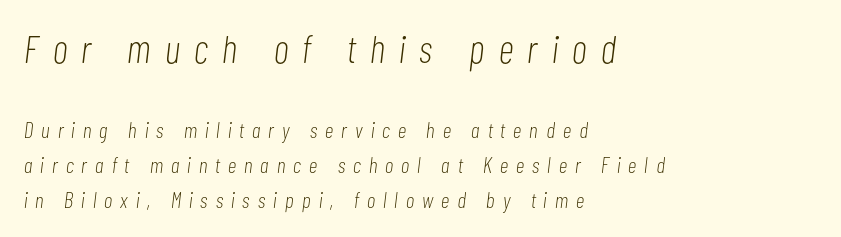
The image shows 39 px light, condensed type, italic (leaning right); set left-aligned, normal line spacing (1.57x), unusually wide letter spacing (+0.37 em), not underlined; the first (top) block is 1.77x larger; low stroke contrast and a medium x-height.
